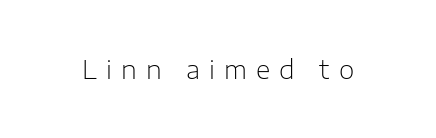
The image shows 25 px text type, upright; set unusually wide letter spacing (+0.36 em), not underlined.
